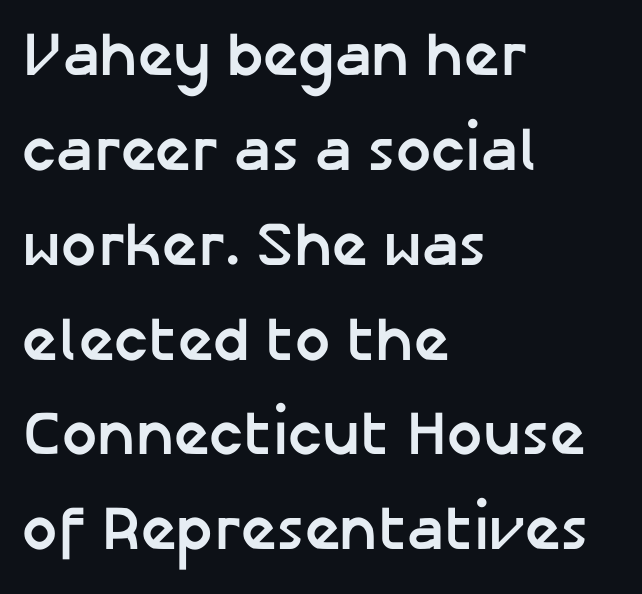
The font's upright variant was chosen for this text. The face used here is proportionally spaced, like ordinary book or web type. These lines stack with their left ends in a neat column. Rule under the text: the space is simply empty. The face used here has the dense, thick strokes of a bold.
